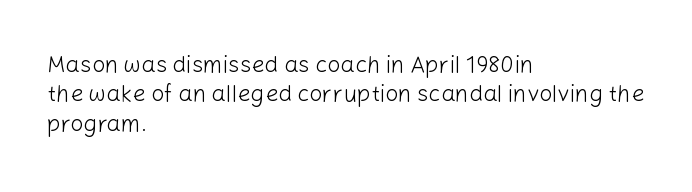
It's the straight-up-and-down kind of type. The face used here is rendered with its standard letterfit. The setting favours the left margin, as ordinary paragraphs usually do. This is not heavy type; no bold has been used. Interline gaps are of average width in this sample.
